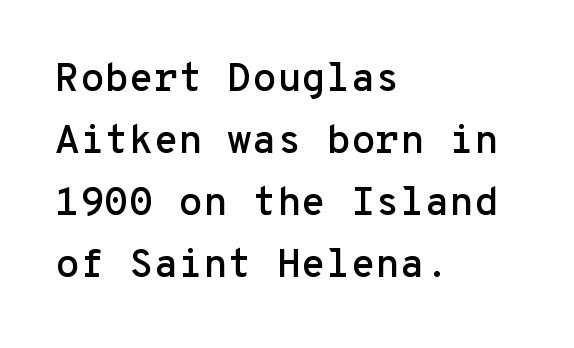
The image shows 40 px sans-serif type, upright, monospaced; set left-aligned, normal line spacing (1.55x), normal letter spacing, not underlined; low stroke contrast and a medium x-height.
